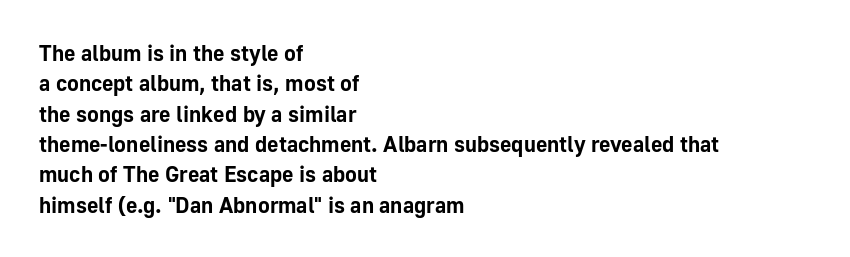
The image shows 22 px bold type, upright; set left-aligned, normal line spacing (1.38x), normal letter spacing, not underlined.
